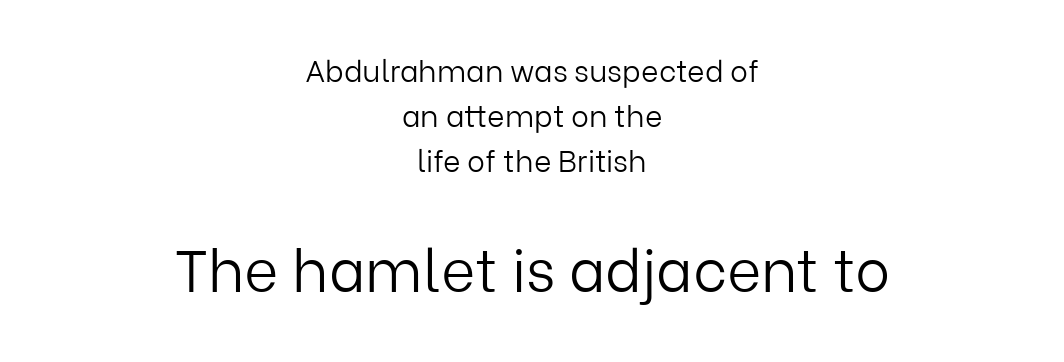
{"serif": "no", "italic": "no", "bold": "no", "weight": "light", "width": "normal", "stroke_contrast": "low", "x_height": "medium", "monospaced": "no", "underline": "no", "align": "center", "line_spacing": "normal", "line_spacing_ratio": 1.5, "letter_spacing": "normal", "letter_spacing_em": 0.0, "larger_block": "second", "size_ratio": 1.97, "glyph_px": 59}
